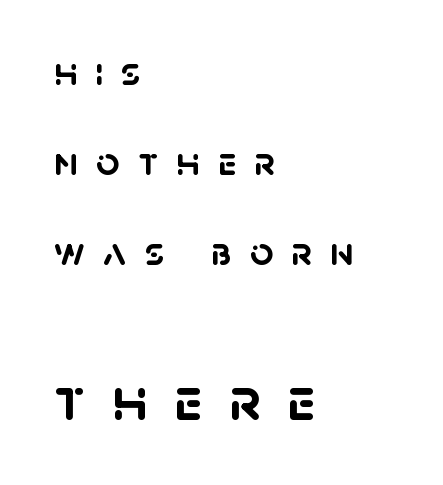
On the weight axis this lands at bold, roughly 700. Casual observation: everything's shoved over to the left. Looks like regular typesetting: each glyph gets only the width it needs. A typesetter would label this face a sans. Underlining? Definitely not there.
